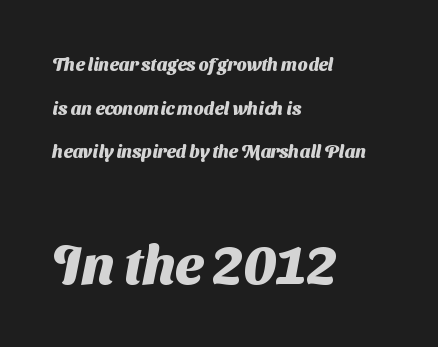
{"serif": "no", "bold": "yes", "weight": "heavy", "width": "normal", "stroke_contrast": "medium", "x_height": "medium", "monospaced": "no", "underline": "no", "align": "left", "line_spacing": "loose", "line_spacing_ratio": 2.43, "letter_spacing": "normal", "letter_spacing_em": 0.0, "larger_block": "second", "size_ratio": 3.06, "glyph_px": 55}
